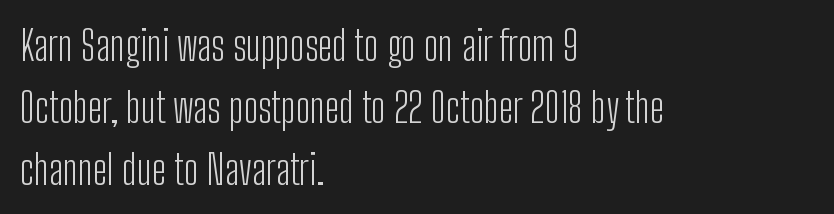
The image shows 41 px light, condensed sans-serif type, upright; set left-aligned, normal line spacing (1.51x), normal letter spacing, not underlined; low stroke contrast and a medium x-height.
